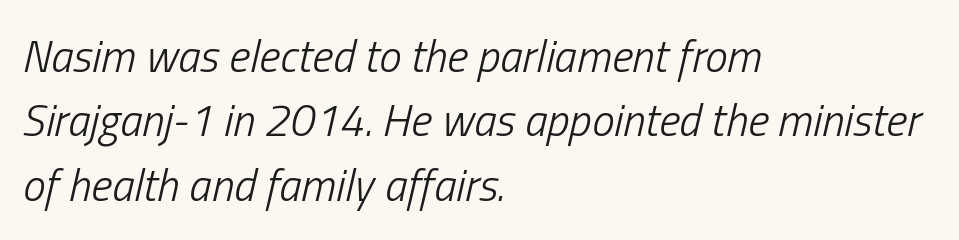
The image shows 45 px light, condensed type, italic (leaning right); set left-aligned, normal line spacing (1.43x), normal letter spacing, not underlined; low stroke contrast and a medium x-height.
